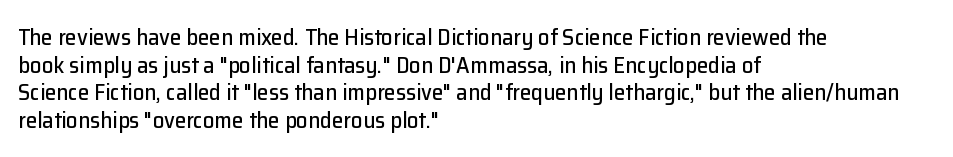
The image shows 23 px text type, upright; set left-aligned, line spacing 1.2x, normal letter spacing, not underlined.
